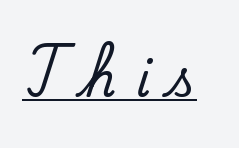
Glance below the letters and you will spot a drawn line. Examine the stroke ends and you'll spot serifs. This sample uses expanded letter spacing, leaving extra air between glyphs. Is this a fixed-width face? No — the glyphs have proportional, varying widths.
